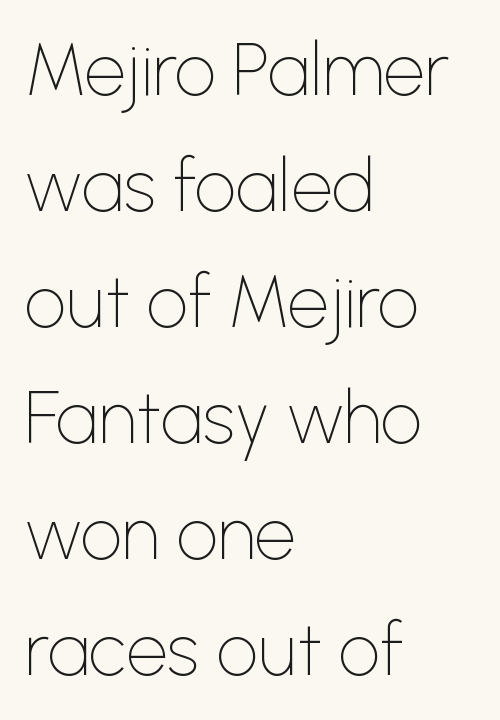
The image shows 73 px thin sans-serif type, upright; set left-aligned, normal line spacing (1.59x), normal letter spacing, not underlined; low stroke contrast and a medium x-height.
